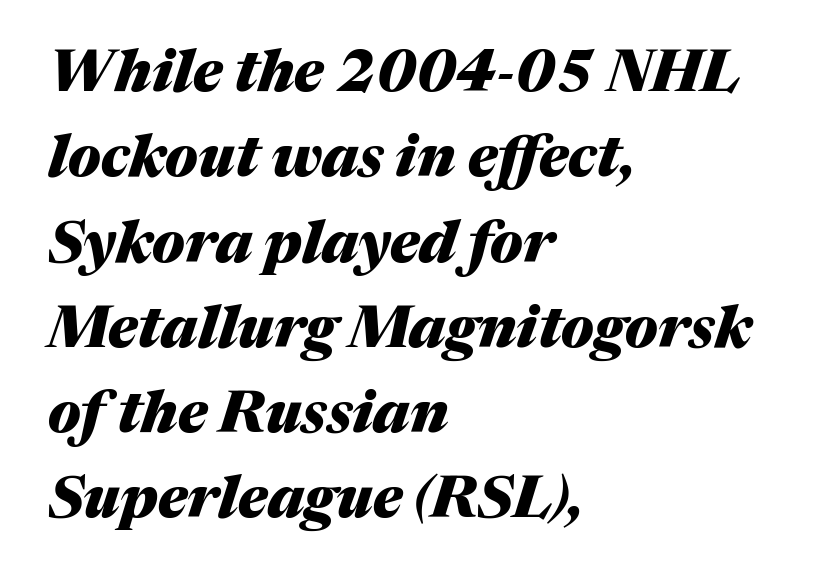
The image shows 58 px heavy type, italic (leaning right); set left-aligned, normal line spacing (1.47x), normal letter spacing, not underlined; medium stroke contrast and a medium x-height.
